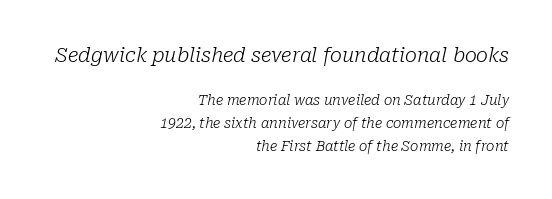
The image shows 20 px text type, italic (leaning right); set right-aligned, normal line spacing (1.65x), normal letter spacing, not underlined; the first (top) block is 1.43x larger.
